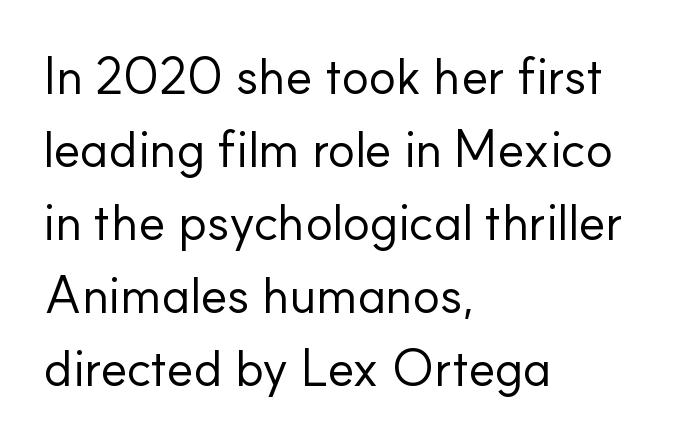
The image shows 51 px regular-weight sans-serif type, upright; set left-aligned, normal line spacing (1.43x), normal letter spacing, not underlined; low stroke contrast and a small x-height.
